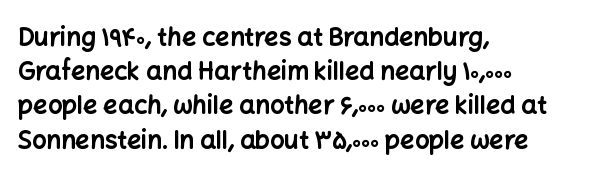
{"italic": "no", "bold": "yes", "underline": "no", "align": "left", "line_spacing": "normal", "line_spacing_ratio": 1.37, "letter_spacing": "normal", "letter_spacing_em": 0.0, "glyph_px": 25}
